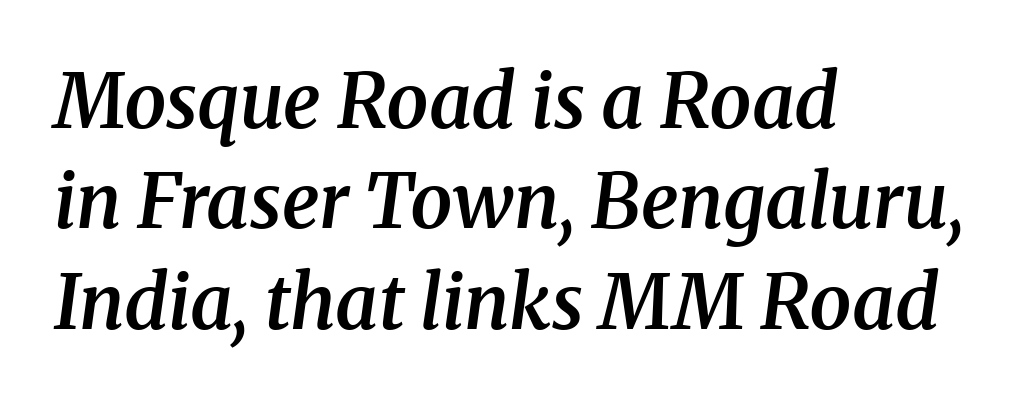
Q: Is the text bold? A: Semi-bold.
Q: Is the text italic (slanted)? A: Yes, it leans right by about 8 degrees.
Q: Is the typeface a serif or a sans-serif typeface? A: Serif.
Q: Is the text underlined? A: No.
Q: How is the paragraph aligned? A: Left-aligned.
Q: Is the spacing between letters normal or unusually wide? A: Normal.
Q: Is the spacing between lines tight, normal or loose? A: Normal.
Q: Width (condensed, normal, or wide)? A: Normal.
Q: Stroke contrast? A: Medium.
Q: x-height? A: Medium.
Q: Monospaced? A: No.
